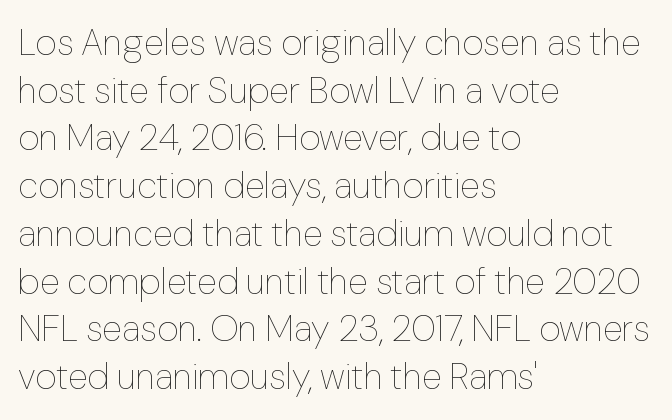
The image shows 37 px thin type, upright; set left-aligned, normal line spacing (1.29x), normal letter spacing, not underlined; low stroke contrast and a medium x-height.
